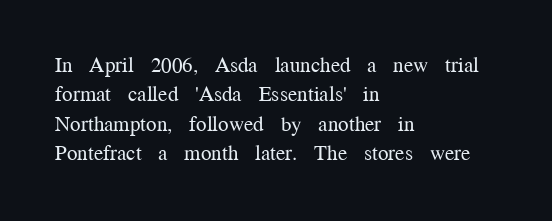
{"italic": "no", "bold": "no", "underline": "no", "align": "left", "line_spacing": "normal", "line_spacing_ratio": 1.4, "letter_spacing": "normal", "letter_spacing_em": 0.0, "glyph_px": 21}
